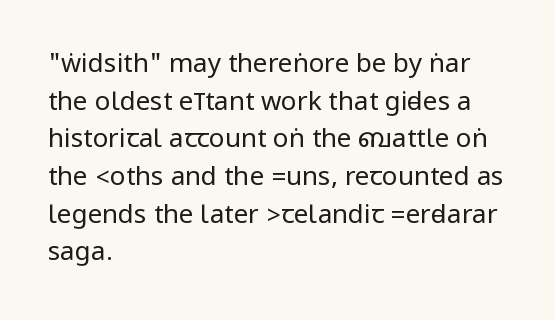
{"italic": "no", "bold": "no", "underline": "no", "align": "left", "line_spacing": "normal", "line_spacing_ratio": 1.45, "letter_spacing": "normal", "letter_spacing_em": 0.0, "glyph_px": 26}
